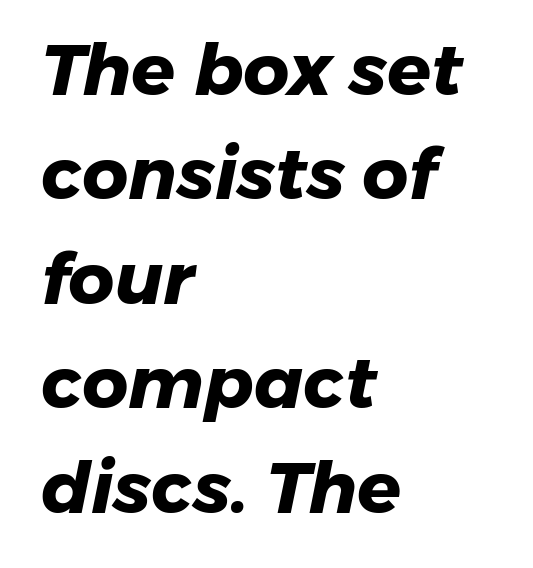
Q: Is the text bold? A: Yes.
Q: Is the typeface a serif or a sans-serif typeface? A: Sans-serif.
Q: Is the text underlined? A: No.
Q: How is the paragraph aligned? A: Left-aligned.
Q: Is the spacing between letters normal or unusually wide? A: Normal.
Q: Is the spacing between lines tight, normal or loose? A: Normal.
Q: Width (condensed, normal, or wide)? A: Normal.
Q: Stroke contrast? A: Low.
Q: x-height? A: Medium.
Q: Monospaced? A: No.
